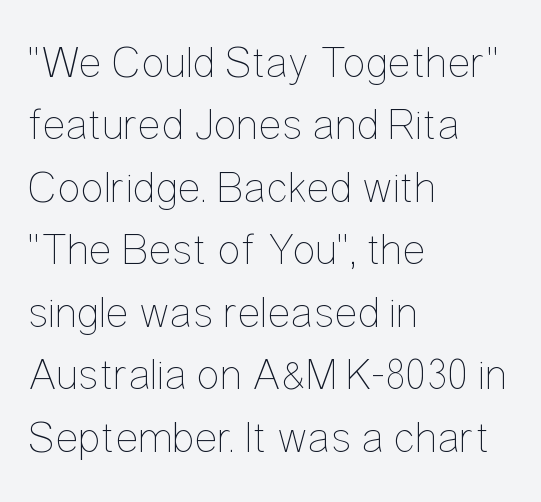
Q: Is the text bold? A: No.
Q: Is the text italic (slanted)? A: No, it is upright.
Q: Is the text underlined? A: No.
Q: How is the paragraph aligned? A: Left-aligned.
Q: Is the spacing between letters normal or unusually wide? A: Normal.
Q: Is the spacing between lines tight, normal or loose? A: Normal.
Q: Width (condensed, normal, or wide)? A: Condensed.
Q: Stroke contrast? A: Low.
Q: x-height? A: Medium.
Q: Monospaced? A: No.
